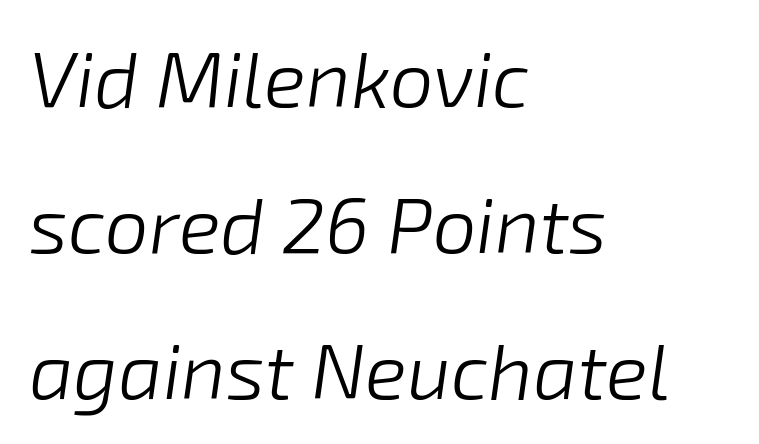
{"italic": "yes", "lean": "right", "slant_degrees": 8, "bold": "no", "weight": "light", "width": "normal", "stroke_contrast": "low", "x_height": "medium", "monospaced": "no", "underline": "no", "align": "left", "line_spacing_ratio": 1.87, "letter_spacing": "normal", "letter_spacing_em": 0.0, "glyph_px": 78}
